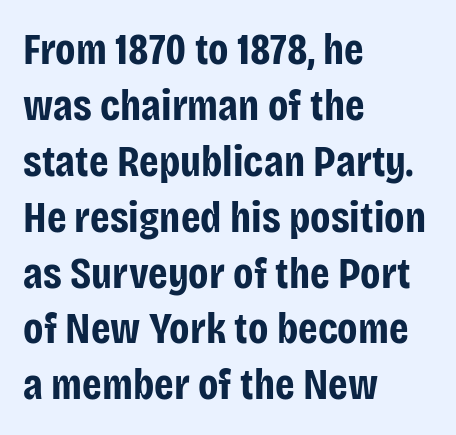
{"serif": "no", "italic": "no", "bold": "yes", "weight": "bold", "width": "condensed", "stroke_contrast": "low", "x_height": "large", "monospaced": "no", "underline": "no", "align": "left", "line_spacing": "normal", "line_spacing_ratio": 1.27, "letter_spacing": "normal", "letter_spacing_em": 0.0, "glyph_px": 44}
